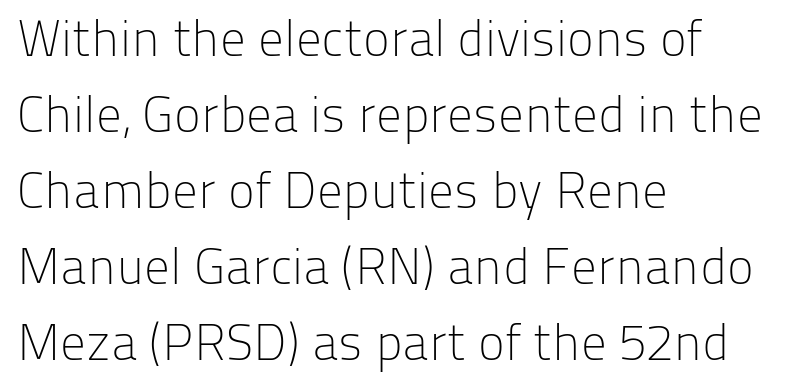
Q: Is the text bold? A: No.
Q: Is the text italic (slanted)? A: No, it is upright.
Q: Is the typeface a serif or a sans-serif typeface? A: Sans-serif.
Q: Is the text underlined? A: No.
Q: How is the paragraph aligned? A: Left-aligned.
Q: Is the spacing between letters normal or unusually wide? A: Normal.
Q: Is the spacing between lines tight, normal or loose? A: Normal.
Q: Width (condensed, normal, or wide)? A: Normal.
Q: Stroke contrast? A: Low.
Q: x-height? A: Medium.
Q: Monospaced? A: No.
